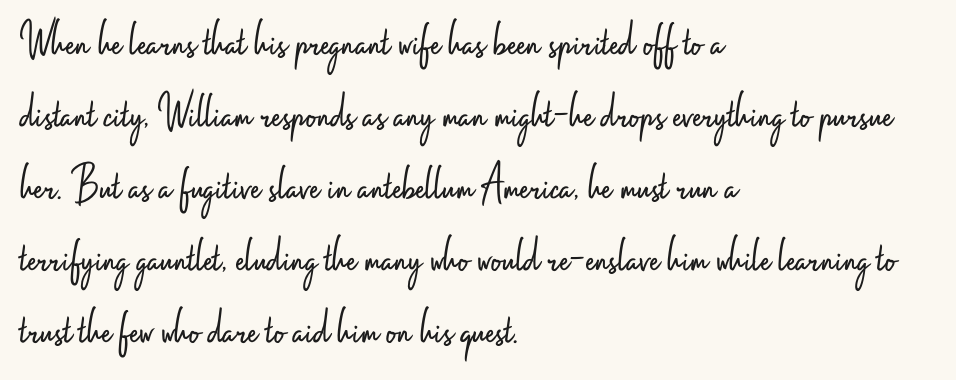
Q: Is the text bold? A: No.
Q: Is the text italic (slanted)? A: Yes.
Q: Is the typeface a serif or a sans-serif typeface? A: Sans-serif.
Q: Is the text underlined? A: No.
Q: How is the paragraph aligned? A: Left-aligned.
Q: Is the spacing between letters normal or unusually wide? A: Normal.
Q: Is the spacing between lines tight, normal or loose? A: Normal.
Q: Width (condensed, normal, or wide)? A: Condensed.
Q: Stroke contrast? A: Low.
Q: x-height? A: Small.
Q: Monospaced? A: No.
